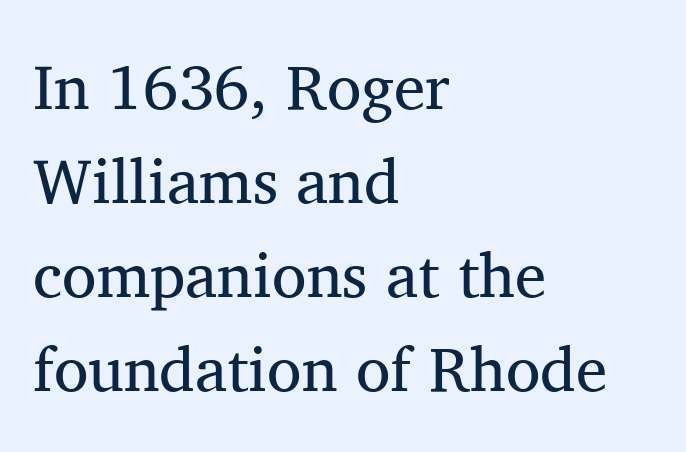
Q: Is the text bold? A: No.
Q: Is the text italic (slanted)? A: No, it is upright.
Q: Is the typeface a serif or a sans-serif typeface? A: Serif.
Q: Is the text underlined? A: No.
Q: How is the paragraph aligned? A: Left-aligned.
Q: Is the spacing between letters normal or unusually wide? A: Normal.
Q: Is the spacing between lines tight, normal or loose? A: Normal.
Q: Width (condensed, normal, or wide)? A: Normal.
Q: Stroke contrast? A: Medium.
Q: x-height? A: Medium.
Q: Monospaced? A: No.
